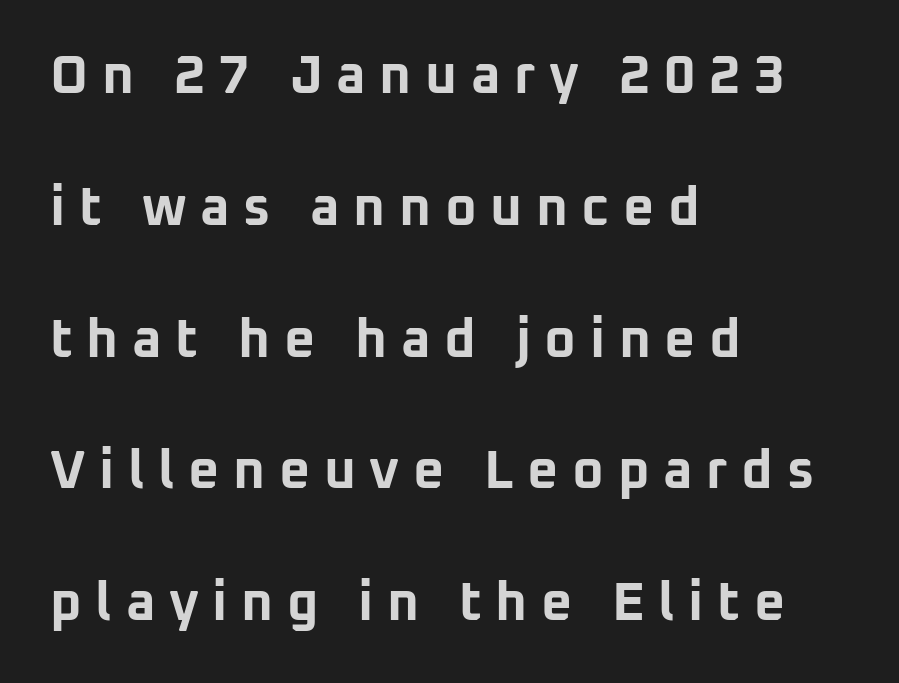
The image shows 54 px bold sans-serif type, upright; set left-aligned, loose line spacing (2.44x), unusually wide letter spacing (+0.25 em), not underlined; low stroke contrast and a medium x-height.
